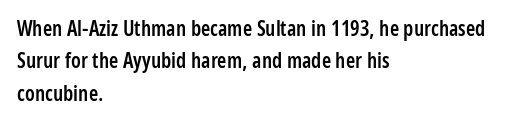
Q: Is the text bold? A: Semi-bold.
Q: Is the text italic (slanted)? A: No, it is upright.
Q: Is the text underlined? A: No.
Q: How is the paragraph aligned? A: Left-aligned.
Q: Is the spacing between letters normal or unusually wide? A: Normal.
Q: Is the spacing between lines tight, normal or loose? A: Normal.
